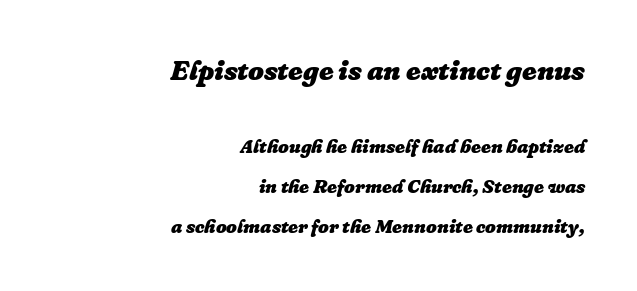
{"italic": "yes", "lean": "right", "slant_degrees": 16, "bold": "yes", "weight": "heavy", "width": "normal", "stroke_contrast": "low", "x_height": "medium", "monospaced": "no", "underline": "no", "align": "right", "line_spacing": "loose", "line_spacing_ratio": 2.12, "letter_spacing": "normal", "letter_spacing_em": 0.0, "larger_block": "first", "size_ratio": 1.47, "glyph_px": 28}
